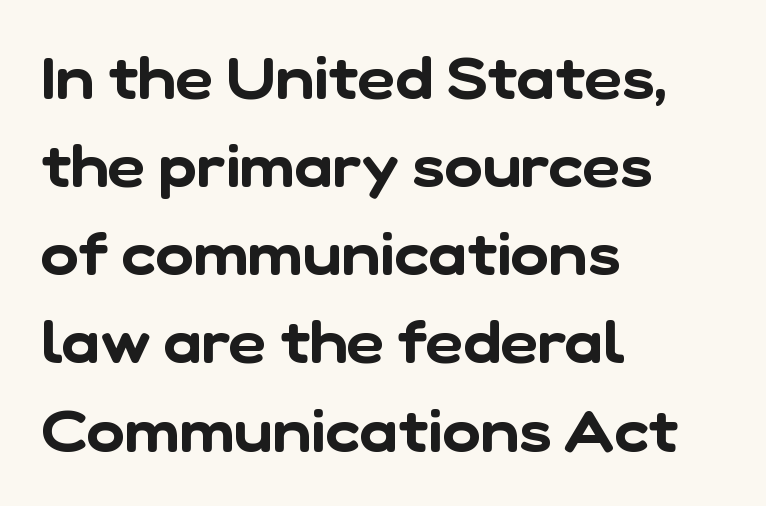
Q: Is the typeface a serif or a sans-serif typeface? A: Sans-serif.
Q: Is the text underlined? A: No.
Q: How is the paragraph aligned? A: Left-aligned.
Q: Is the spacing between letters normal or unusually wide? A: Normal.
Q: Is the spacing between lines tight, normal or loose? A: Normal.
Q: Width (condensed, normal, or wide)? A: Normal.
Q: Stroke contrast? A: Low.
Q: x-height? A: Medium.
Q: Monospaced? A: No.
